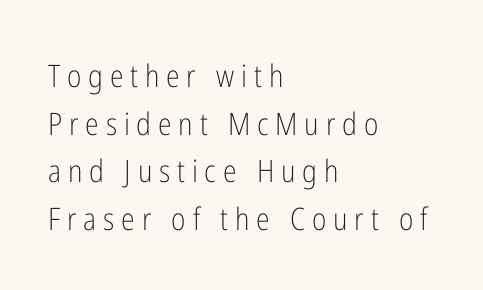
The foot of each line stays bare and open. Is this a fixed-width face? No — the glyphs have proportional, varying widths. Grotesque or geometric, the face here clearly has no serifs. Posture: vertical. This sample uses expanded letter spacing, leaving extra air between glyphs.
